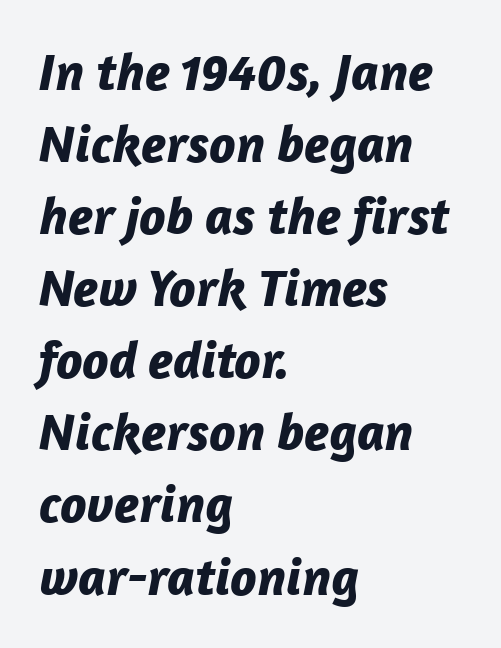
The image shows 53 px bold type, italic (leaning right); set left-aligned, normal line spacing (1.36x), normal letter spacing, not underlined; low stroke contrast and a medium x-height.
